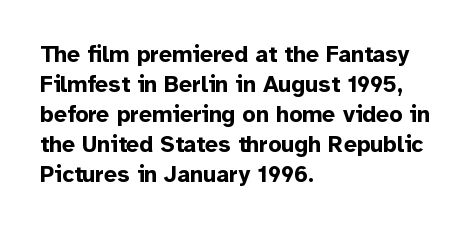
{"italic": "no", "bold": "yes", "underline": "no", "align": "left", "line_spacing": "normal", "line_spacing_ratio": 1.3, "letter_spacing": "normal", "letter_spacing_em": 0.0, "glyph_px": 23}
